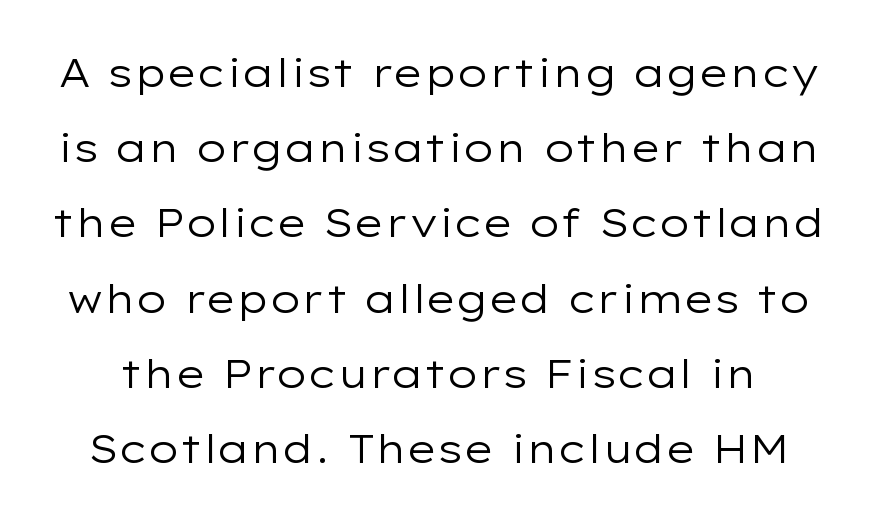
{"serif": "no", "italic": "no", "bold": "no", "weight": "regular", "width": "wide", "stroke_contrast": "low", "x_height": "medium", "monospaced": "no", "underline": "no", "line_spacing_ratio": 1.88, "letter_spacing": "normal", "letter_spacing_em": 0.0, "glyph_px": 40}
